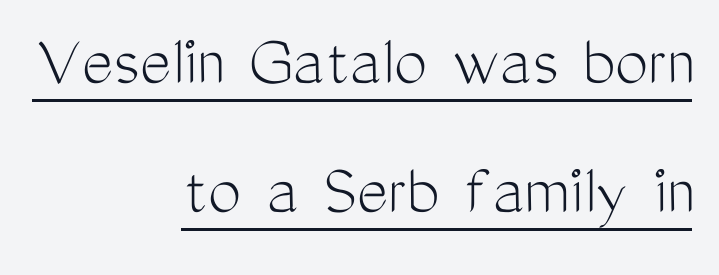
The image shows 74 px light, condensed sans-serif type, upright; set right-aligned, line spacing 1.74x, normal letter spacing, underlined; medium stroke contrast and a medium x-height.
